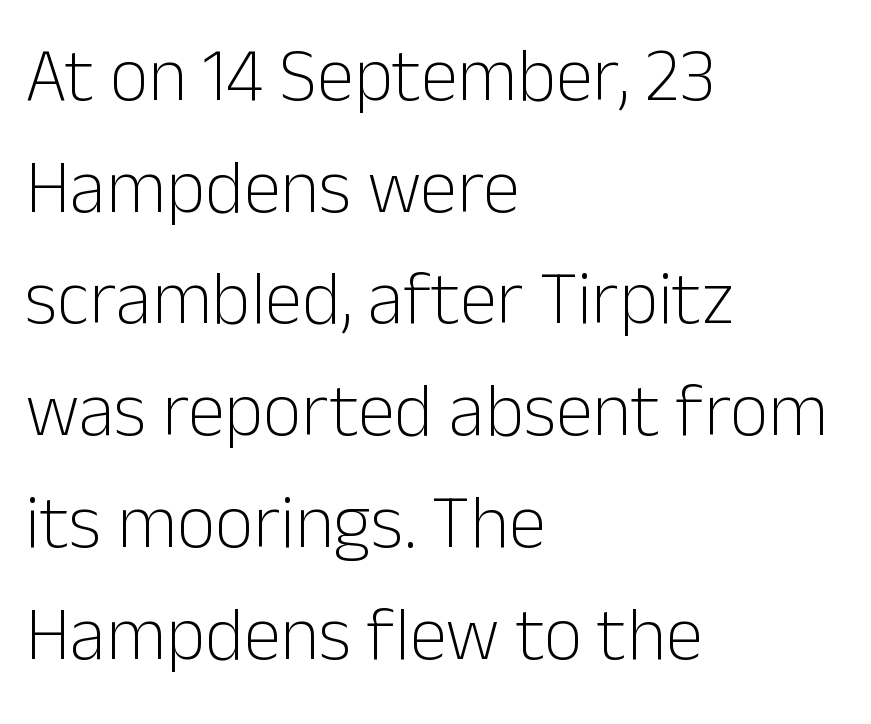
{"serif": "no", "italic": "no", "bold": "no", "weight": "light", "width": "normal", "stroke_contrast": "low", "x_height": "medium", "monospaced": "no", "underline": "no", "align": "left", "line_spacing": "normal", "line_spacing_ratio": 1.49, "letter_spacing": "normal", "letter_spacing_em": 0.0, "glyph_px": 75}
